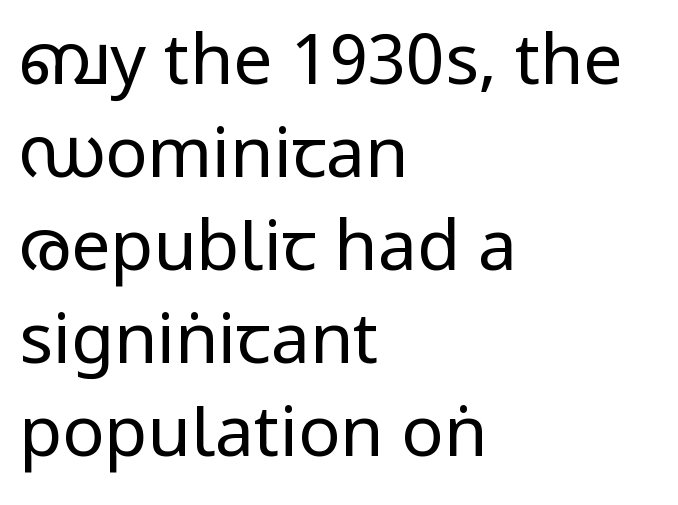
The image shows 70 px regular-weight, condensed sans-serif type, upright; set left-aligned, normal line spacing (1.33x), normal letter spacing, not underlined; low stroke contrast and a large x-height.
